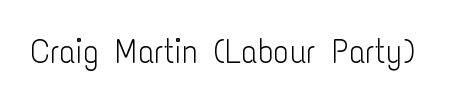
Q: Is the text bold? A: No.
Q: Is the text italic (slanted)? A: No, it is upright.
Q: Is the typeface a serif or a sans-serif typeface? A: Sans-serif.
Q: Is the text underlined? A: No.
Q: Is the spacing between letters normal or unusually wide? A: Normal.
Q: Width (condensed, normal, or wide)? A: Condensed.
Q: Stroke contrast? A: Low.
Q: x-height? A: Medium.
Q: Monospaced? A: No.
